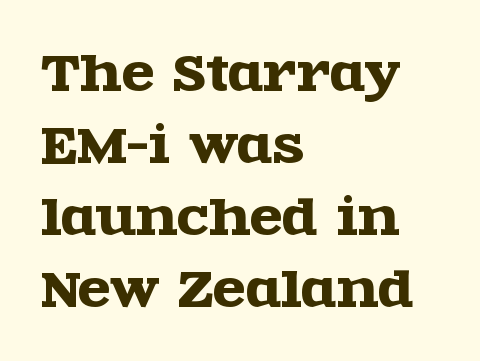
Q: Is the text italic (slanted)? A: No, it is upright.
Q: Is the typeface a serif or a sans-serif typeface? A: Serif.
Q: Is the text underlined? A: No.
Q: How is the paragraph aligned? A: Left-aligned.
Q: Is the spacing between letters normal or unusually wide? A: Normal.
Q: Is the spacing between lines tight, normal or loose? A: Normal.
Q: Width (condensed, normal, or wide)? A: Wide.
Q: x-height? A: Large.
Q: Monospaced? A: No.
